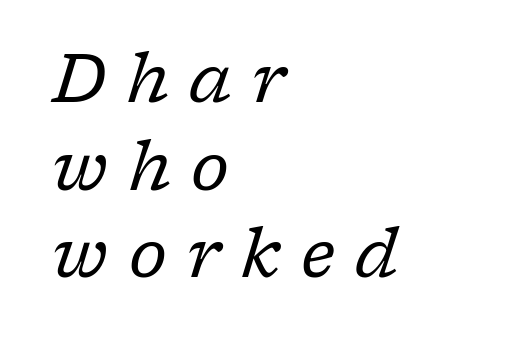
{"serif": "yes", "italic": "yes", "lean": "right", "slant_degrees": 17, "bold": "no", "weight": "regular", "width": "normal", "stroke_contrast": "low", "x_height": "medium", "monospaced": "no", "underline": "no", "align": "left", "line_spacing": "normal", "line_spacing_ratio": 1.29, "letter_spacing": "wide", "letter_spacing_em": 0.3, "glyph_px": 68}
